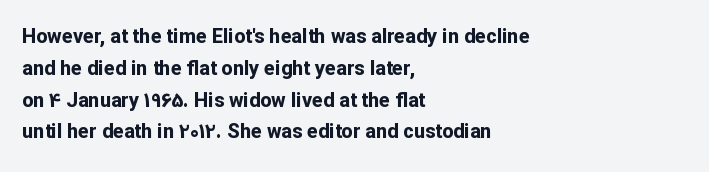
Upright lettering throughout. The foot of each line stays bare and open. Line spacing here is normal. The letters sit at their default tracking, neither squeezed nor spread. The setting favours the left margin, as ordinary paragraphs usually do. These words are printed bold, with thick strokes throughout.
